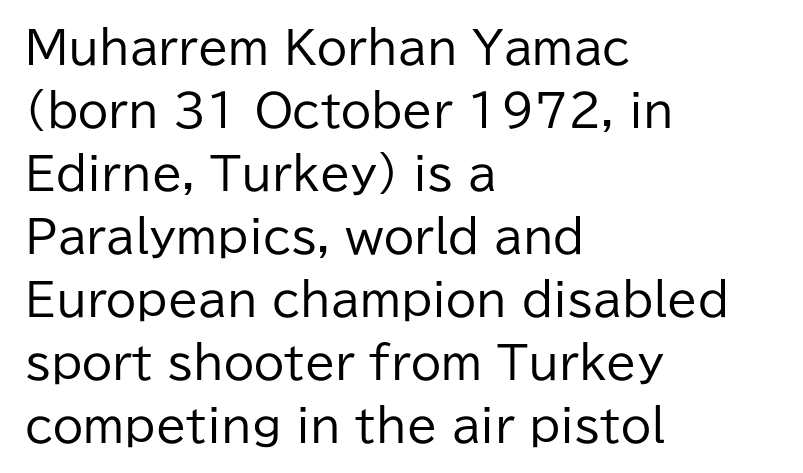
The image shows 44 px regular-weight sans-serif type, upright; set left-aligned, normal line spacing (1.43x), normal letter spacing, not underlined; low stroke contrast and a medium x-height.
